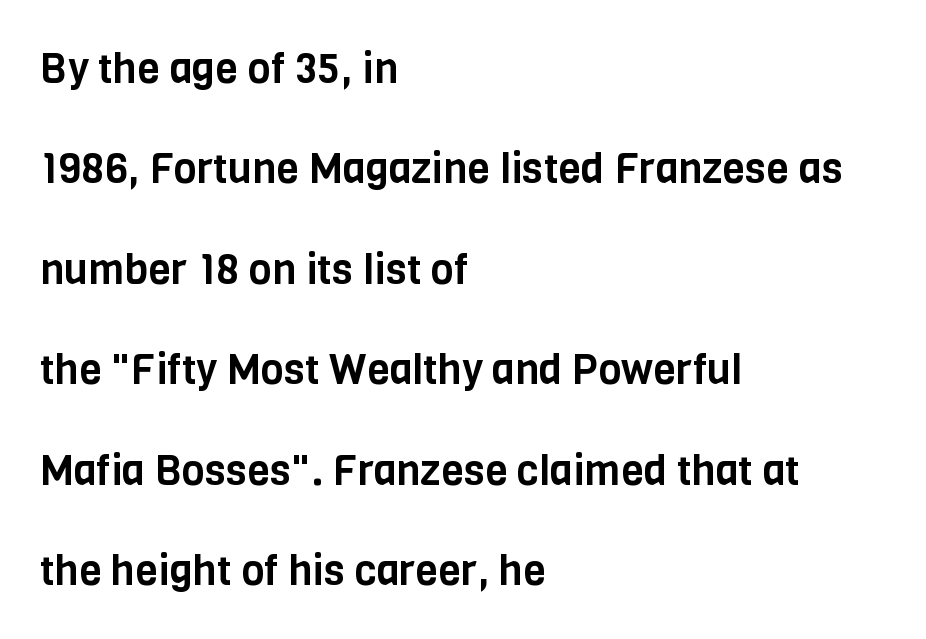
{"serif": "no", "italic": "no", "width": "condensed", "stroke_contrast": "low", "x_height": "large", "monospaced": "no", "underline": "no", "align": "left", "line_spacing": "loose", "line_spacing_ratio": 2.39, "letter_spacing": "normal", "letter_spacing_em": 0.0, "glyph_px": 42}
